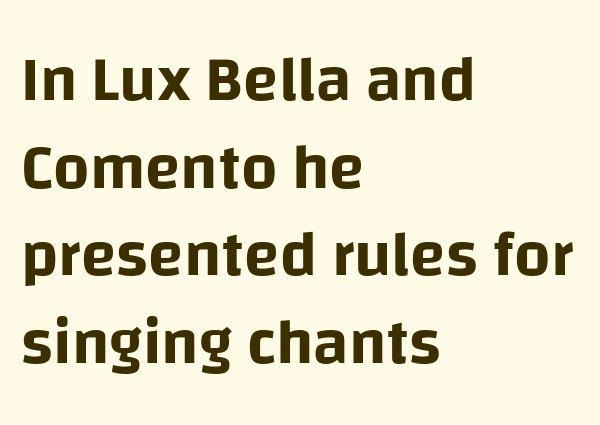
Standard letterfit; no display-style spreading of the glyphs. Honestly, the row spacing looks completely unremarkable. Each letter keeps its own natural width here, so spacing adapts to shape. Caption: multi-line text, flush left, ragged right. Stroke terminals: plain, sans-serif.
